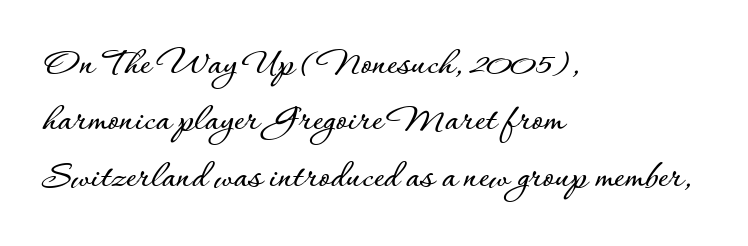
Looks like regular typesetting: each glyph gets only the width it needs. Interline gaps are of average width in this sample. Caption: standard tracking, unaltered. Is the block centered? No — it sits flush against the left margin. A clean baseline with only descenders dipping below it.
